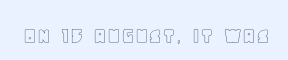
{"italic": "no", "underline": "no", "letter_spacing": "normal", "letter_spacing_em": 0.0, "glyph_px": 24}
